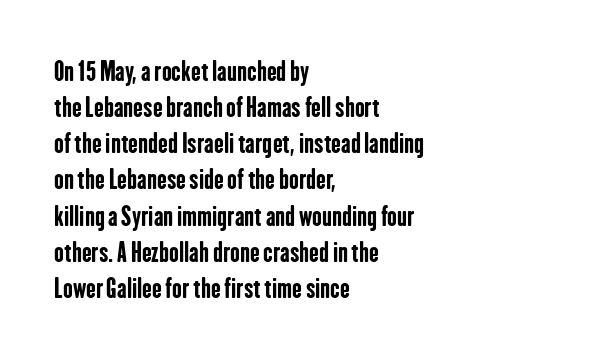
Q: Is the text bold? A: Yes.
Q: Is the text italic (slanted)? A: No, it is upright.
Q: Is the text underlined? A: No.
Q: How is the paragraph aligned? A: Left-aligned.
Q: Is the spacing between letters normal or unusually wide? A: Normal.
Q: Is the spacing between lines tight, normal or loose? A: Normal.
